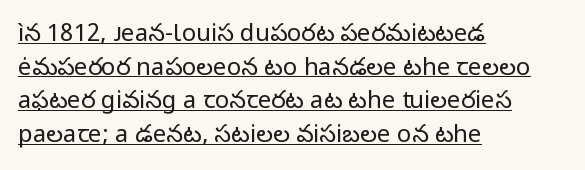
{"italic": "no", "bold": "no", "underline": "yes", "align": "left", "line_spacing": "normal", "line_spacing_ratio": 1.4, "letter_spacing": "normal", "letter_spacing_em": 0.0, "glyph_px": 24}
